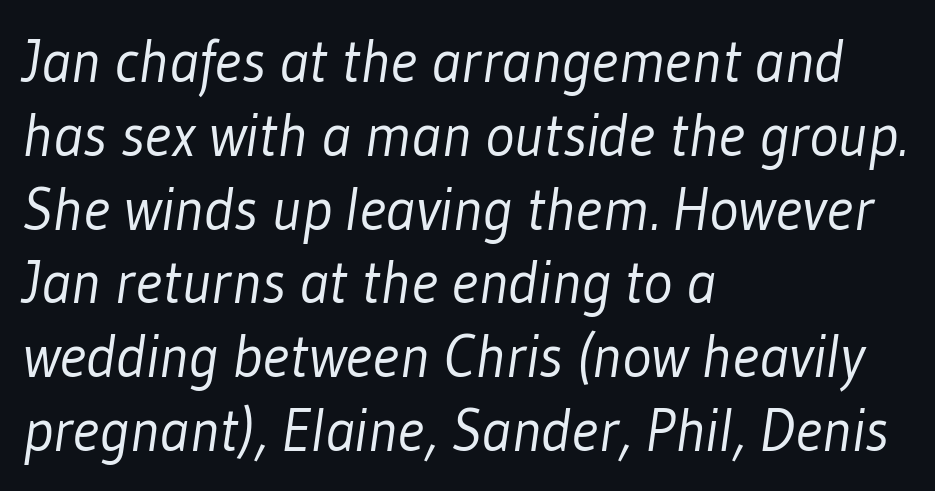
Q: Is the text bold? A: No.
Q: Is the typeface a serif or a sans-serif typeface? A: Sans-serif.
Q: Is the text underlined? A: No.
Q: How is the paragraph aligned? A: Left-aligned.
Q: Is the spacing between letters normal or unusually wide? A: Normal.
Q: Width (condensed, normal, or wide)? A: Condensed.
Q: Stroke contrast? A: Low.
Q: x-height? A: Medium.
Q: Monospaced? A: No.
